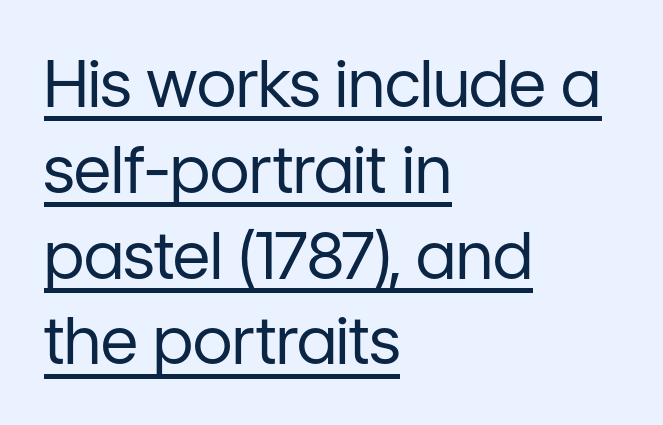
The image shows 65 px regular-weight sans-serif type, upright; set left-aligned, normal line spacing (1.32x), normal letter spacing, underlined; low stroke contrast and a medium x-height.
